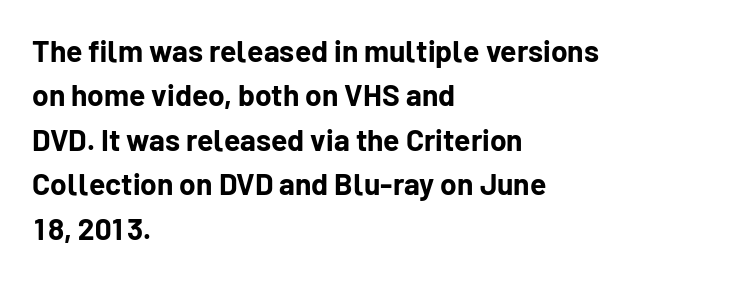
Q: Is the text bold? A: Yes.
Q: Is the text italic (slanted)? A: No, it is upright.
Q: Is the typeface a serif or a sans-serif typeface? A: Sans-serif.
Q: Is the text underlined? A: No.
Q: How is the paragraph aligned? A: Left-aligned.
Q: Is the spacing between letters normal or unusually wide? A: Normal.
Q: Is the spacing between lines tight, normal or loose? A: Normal.
Q: Width (condensed, normal, or wide)? A: Normal.
Q: Stroke contrast? A: Low.
Q: x-height? A: Medium.
Q: Monospaced? A: No.
